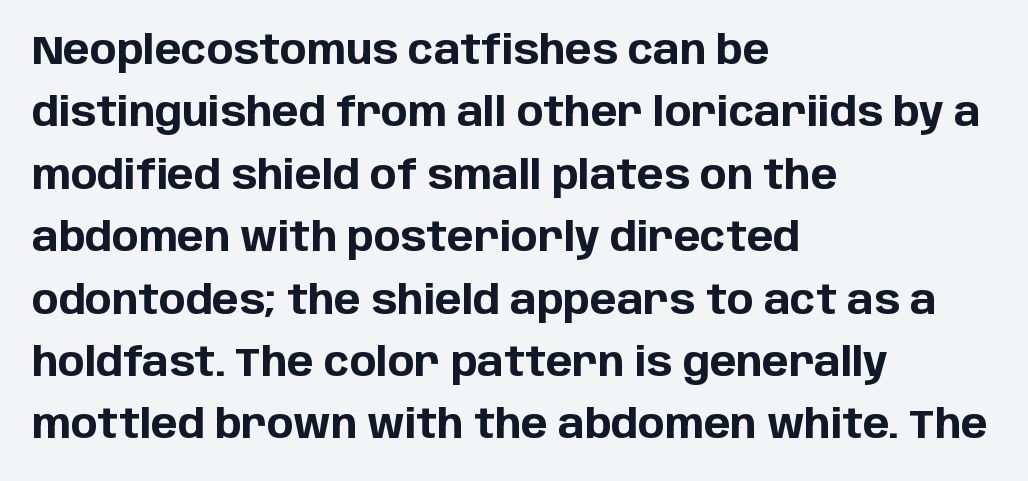
You can tell from the bare stems that sans-serif type was used. In terms of posture, this sample is upright. The words here are not underlined. You could not count columns in this text — the font is proportionally spaced. One-word summary of the alignment: left.
